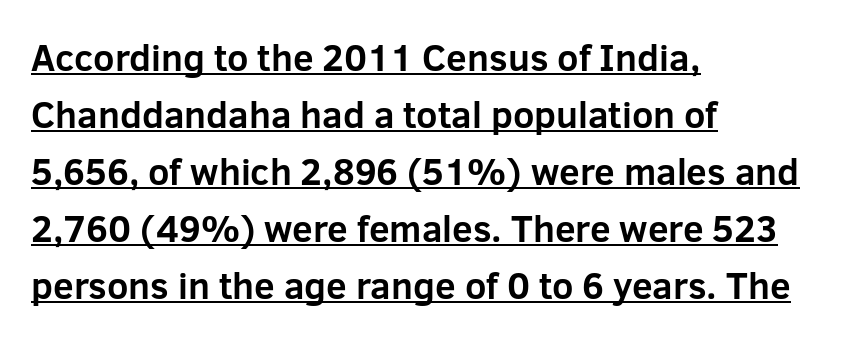
{"serif": "no", "italic": "no", "bold": "yes", "weight": "bold", "width": "normal", "stroke_contrast": "low", "x_height": "medium", "monospaced": "no", "underline": "yes", "align": "left", "line_spacing": "normal", "line_spacing_ratio": 1.54, "letter_spacing": "normal", "letter_spacing_em": 0.0, "glyph_px": 37}
